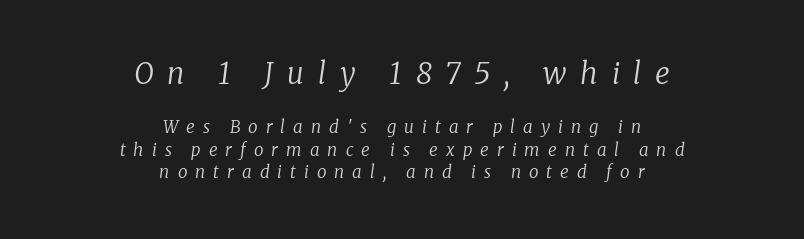
{"serif": "yes", "italic": "yes", "lean": "right", "slant_degrees": 8, "bold": "no", "weight": "regular", "width": "normal", "stroke_contrast": "low", "x_height": "medium", "monospaced": "no", "underline": "no", "align": "center", "line_spacing": "normal", "line_spacing_ratio": 1.32, "letter_spacing": "wide", "letter_spacing_em": 0.47, "larger_block": "first", "size_ratio": 1.71, "glyph_px": 29}
